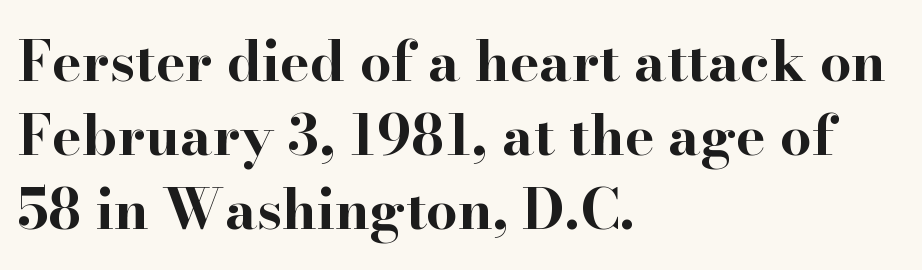
{"serif": "yes", "italic": "no", "bold": "yes", "weight": "bold", "width": "wide", "stroke_contrast": "high", "x_height": "small", "monospaced": "no", "underline": "no", "align": "left", "line_spacing": "normal", "line_spacing_ratio": 1.32, "letter_spacing": "normal", "letter_spacing_em": 0.0, "glyph_px": 56}
